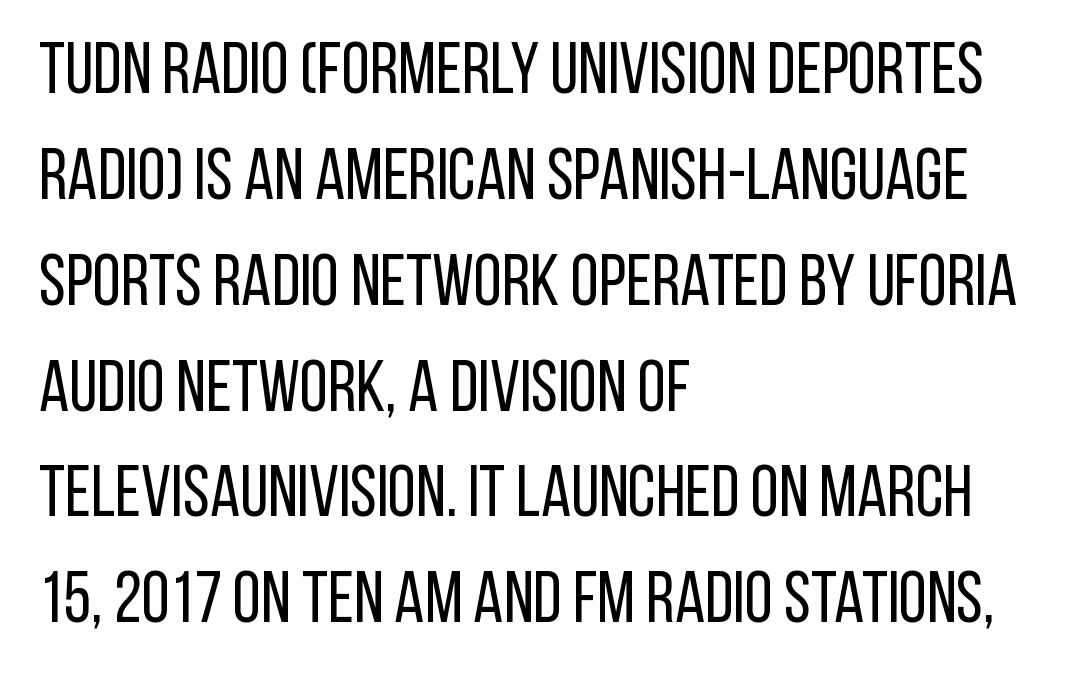
The image shows 72 px regular-weight, condensed sans-serif type, upright; set left-aligned, normal line spacing (1.47x), normal letter spacing, not underlined; low stroke contrast and a large x-height.
